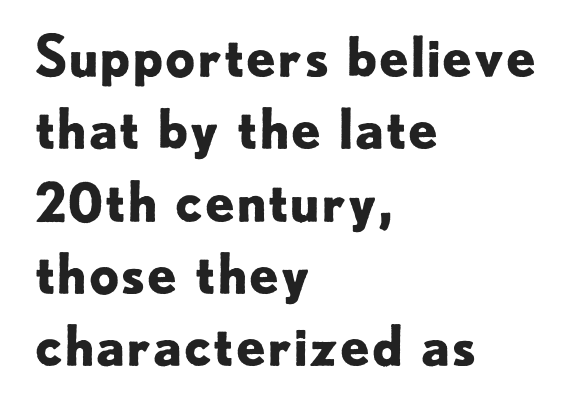
The glyphs have the mass of a bold cut. Is there much room between lines? A standard amount, neither cramped nor airy. Short and long lines alike share a common starting point at left. No extra tracking has been applied to these lines.
